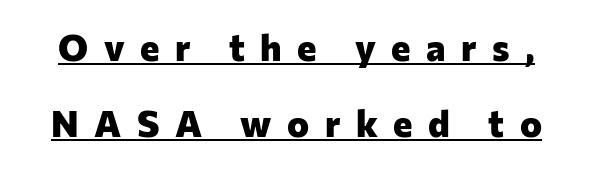
The image shows 37 px heavy sans-serif type, upright; set loose line spacing (2.06x), unusually wide letter spacing (+0.42 em), underlined; low stroke contrast and a medium x-height.
